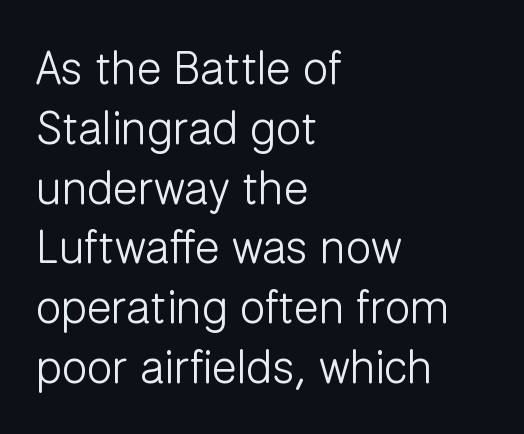
The image shows 46 px light sans-serif type, upright; set left-aligned, normal line spacing (1.3x), normal letter spacing, not underlined; low stroke contrast and a medium x-height.
